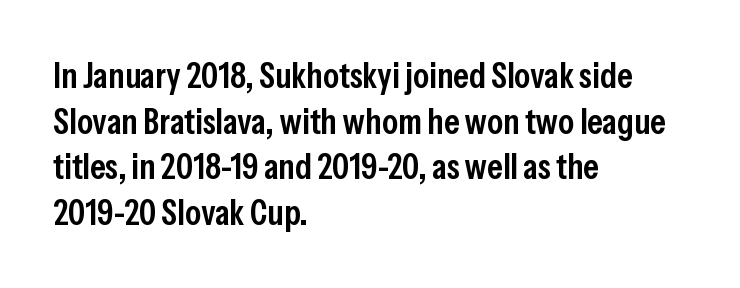
This sample has the flowing, uneven cadence of proportional lettering. Line starts are locked; line ends wander. A typesetter would mark this as roman, not italic. The letters are semibold — heavier than regular but short of a full bold. Reading down the column, the eye jumps a familiar distance to each next line.
